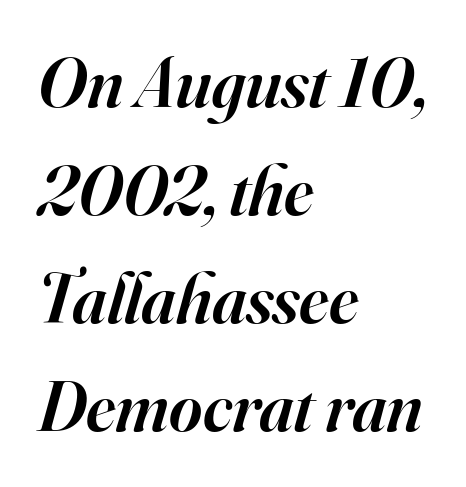
{"serif": "yes", "italic": "yes", "lean": "right", "slant_degrees": 16, "bold": "semi", "weight": "semibold", "width": "normal", "stroke_contrast": "high", "x_height": "small", "monospaced": "no", "underline": "no", "align": "left", "line_spacing": "normal", "line_spacing_ratio": 1.52, "letter_spacing": "normal", "letter_spacing_em": 0.0, "glyph_px": 71}
